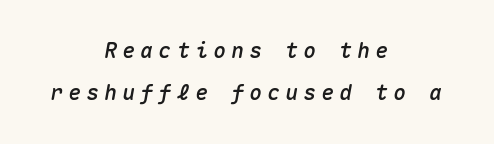
The whole block is typeset with a tilt. The designer dialed line spacing up above the default. Look at the tracking — it's clearly loosened, letters drifting apart. Decoration check: the copy has no underline. The lines in this sample share a center point and differ in where they start and stop.
